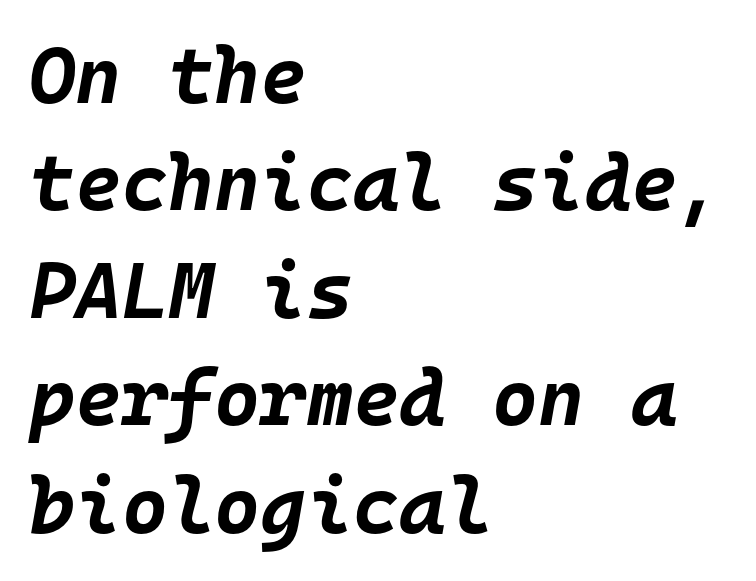
Q: Is the text bold? A: Yes.
Q: Is the text italic (slanted)? A: Yes, it leans right by about 10 degrees.
Q: Is the text underlined? A: No.
Q: How is the paragraph aligned? A: Left-aligned.
Q: Is the spacing between letters normal or unusually wide? A: Normal.
Q: Is the spacing between lines tight, normal or loose? A: Normal.
Q: Width (condensed, normal, or wide)? A: Normal.
Q: Stroke contrast? A: Low.
Q: x-height? A: Large.
Q: Monospaced? A: Yes.
